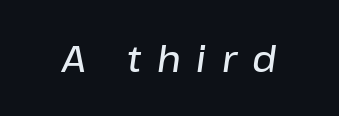
The image shows 36 px semibold type, italic (leaning right); set unusually wide letter spacing (+0.44 em), not underlined; low stroke contrast and a medium x-height.
